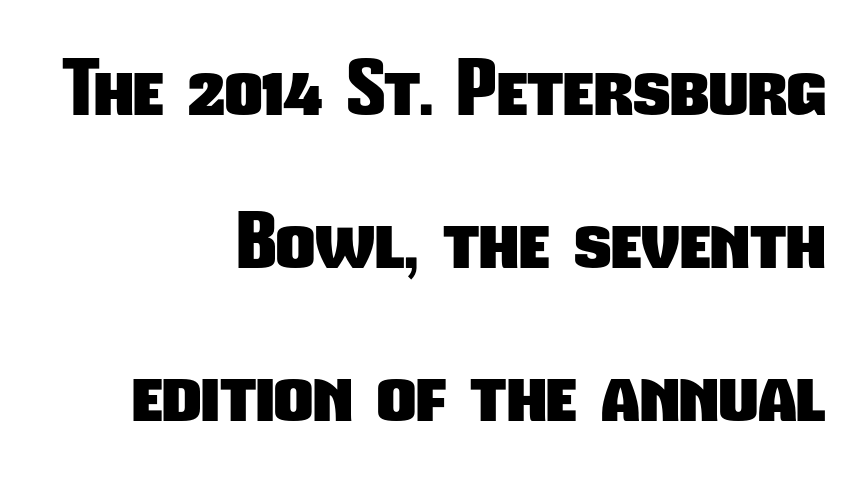
{"serif": "no", "bold": "yes", "weight": "heavy", "width": "condensed", "stroke_contrast": "low", "x_height": "medium", "monospaced": "no", "underline": "no", "align": "right", "line_spacing": "loose", "line_spacing_ratio": 2.01, "letter_spacing": "normal", "letter_spacing_em": 0.0, "glyph_px": 76}
